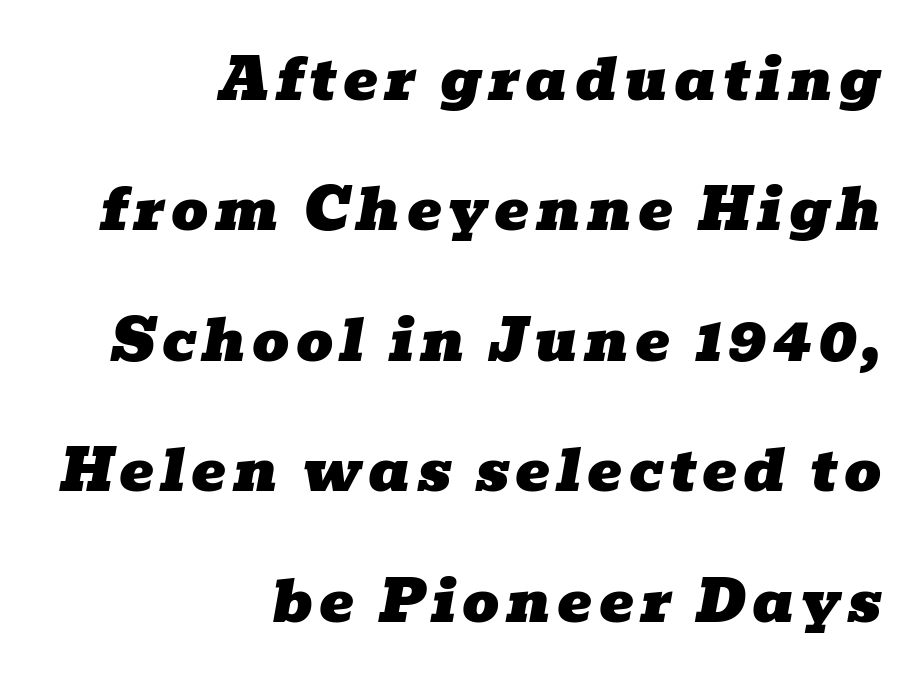
Q: Is the text italic (slanted)? A: Yes, it leans right by about 10 degrees.
Q: Is the typeface a serif or a sans-serif typeface? A: Serif.
Q: Is the text underlined? A: No.
Q: How is the paragraph aligned? A: Right-aligned.
Q: Is the spacing between lines tight, normal or loose? A: Loose.
Q: Width (condensed, normal, or wide)? A: Wide.
Q: Stroke contrast? A: Low.
Q: x-height? A: Medium.
Q: Monospaced? A: No.
